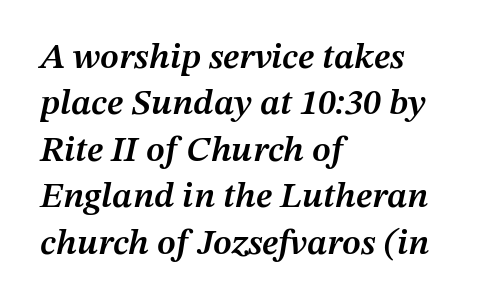
{"italic": "yes", "lean": "right", "slant_degrees": 12, "bold": "semi", "weight": "semibold", "width": "normal", "stroke_contrast": "medium", "x_height": "medium", "monospaced": "no", "underline": "no", "align": "left", "line_spacing": "normal", "line_spacing_ratio": 1.29, "letter_spacing": "normal", "letter_spacing_em": 0.0, "glyph_px": 36}
